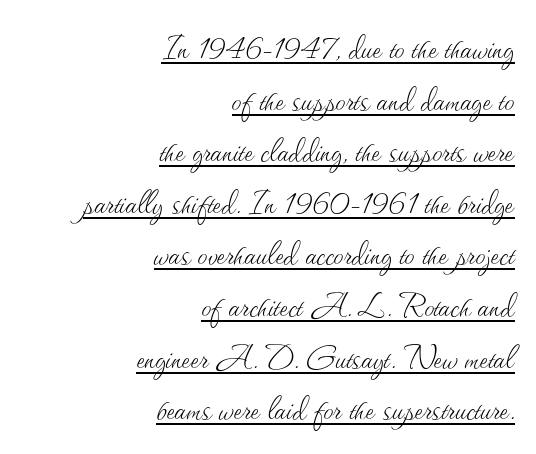
The image shows 40 px thin type; set right-aligned, normal line spacing (1.29x), normal letter spacing, underlined; medium stroke contrast and a small x-height.
